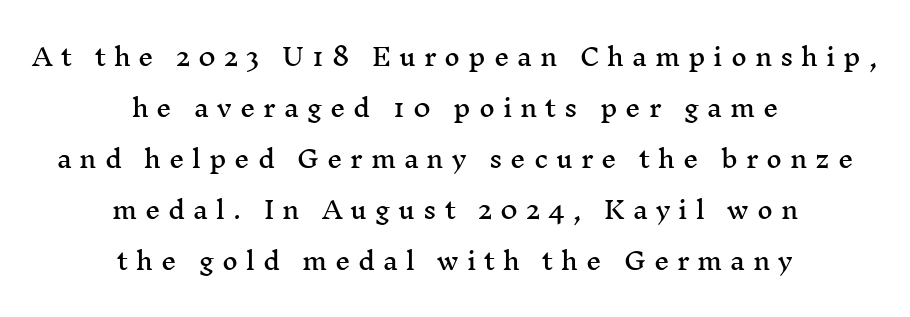
The foot of each line stays bare and open. Does the copy run flush right? No — it is centered line by line. A roman cut, with each character standing at attention. The letterforms stand isolated, each surrounded by extra space.
